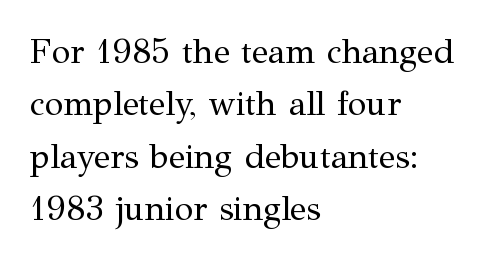
The image shows 34 px regular-weight serif type, upright; set left-aligned, normal line spacing (1.54x), normal letter spacing, not underlined; medium stroke contrast and a medium x-height.
